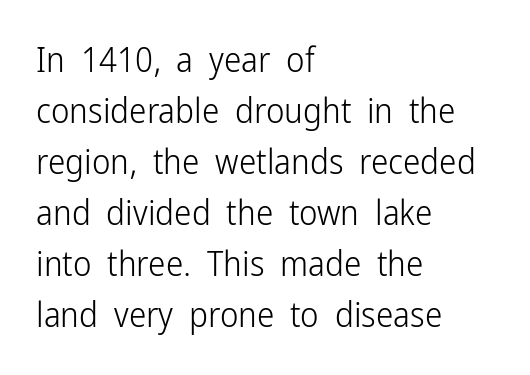
{"serif": "no", "italic": "no", "bold": "no", "weight": "light", "width": "condensed", "stroke_contrast": "low", "x_height": "medium", "monospaced": "no", "underline": "no", "align": "left", "line_spacing": "normal", "line_spacing_ratio": 1.46, "letter_spacing": "normal", "letter_spacing_em": 0.0, "glyph_px": 35}
